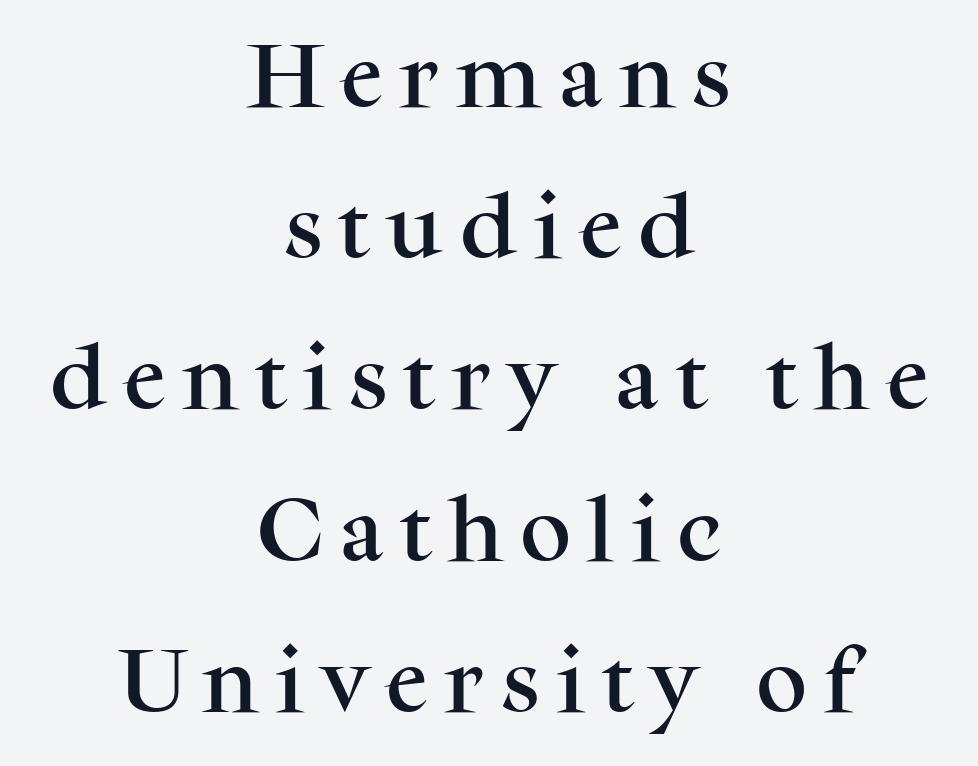
The image shows 71 px serif type, upright; set centered, loose line spacing (2.13x), unusually wide letter spacing (+0.24 em), not underlined; medium stroke contrast and a medium x-height.
